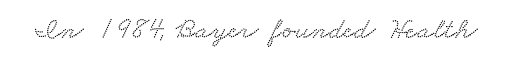
{"serif": "yes", "width": "wide", "stroke_contrast": "low", "x_height": "small", "monospaced": "no", "underline": "no", "letter_spacing": "normal", "letter_spacing_em": 0.0, "glyph_px": 30}
